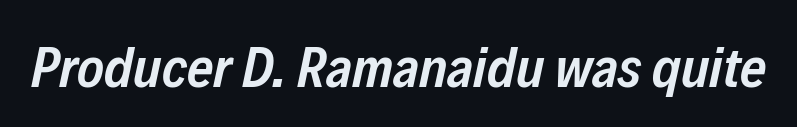
The sample has been set in demibold, a notch under bold. The letterforms sit shoulder to shoulder at normal distance. Think of a printed novel: that variable character pitch is what you see here. Plain, unruled lines of type. The specimen reads as italic at a glance.
